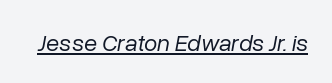
{"italic": "yes", "lean": "right", "slant_degrees": 10, "bold": "no", "underline": "yes", "letter_spacing": "normal", "letter_spacing_em": 0.0, "glyph_px": 24}
